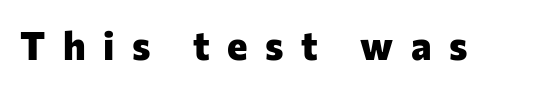
{"serif": "no", "italic": "no", "bold": "yes", "weight": "heavy", "width": "normal", "stroke_contrast": "low", "x_height": "medium", "monospaced": "no", "underline": "no", "letter_spacing": "wide", "letter_spacing_em": 0.45, "glyph_px": 39}
